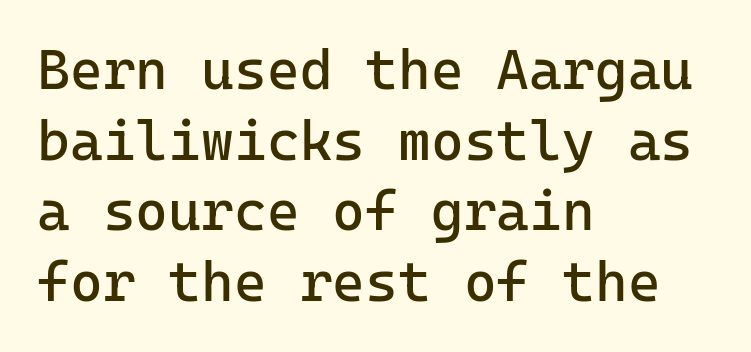
Heaviness? Minimal to ordinary, like unemphasized prose. Line beginnings align vertically; line endings do not. When letters stand straight like this, we call the style roman or upright. Fixed-width glyphs throughout — classic coding-font behaviour. The leading is moderate, giving the passage an even texture.
